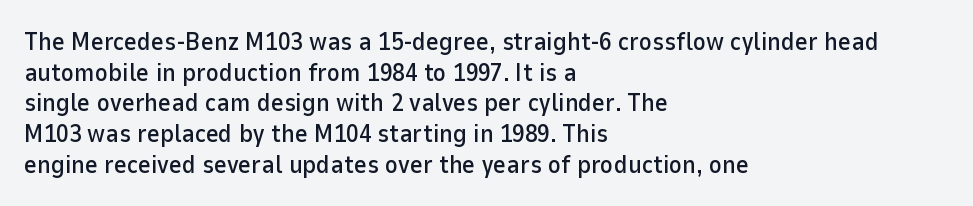
{"italic": "no", "underline": "no", "align": "left", "line_spacing_ratio": 1.23, "letter_spacing": "normal", "letter_spacing_em": 0.0, "glyph_px": 25}
